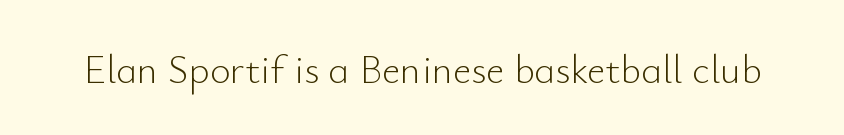
Serifs: no, the terminals of the letterforms are clean. This sample uses plain, unmodified letter spacing. Stems here are at most as thick as an everyday book face. Looks like regular typesetting: each glyph gets only the width it needs. Upright lettering throughout. Glance below the letters and you will spot only blank space.
